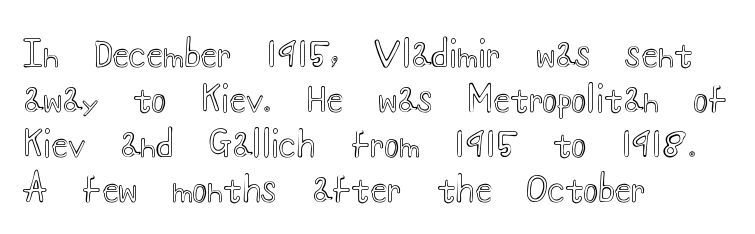
Q: Is the text italic (slanted)? A: No, it is upright.
Q: Is the text underlined? A: No.
Q: How is the paragraph aligned? A: Left-aligned.
Q: Is the spacing between letters normal or unusually wide? A: Normal.
Q: Is the spacing between lines tight, normal or loose? A: Normal.
Q: Width (condensed, normal, or wide)? A: Wide.
Q: x-height? A: Small.
Q: Monospaced? A: No.
